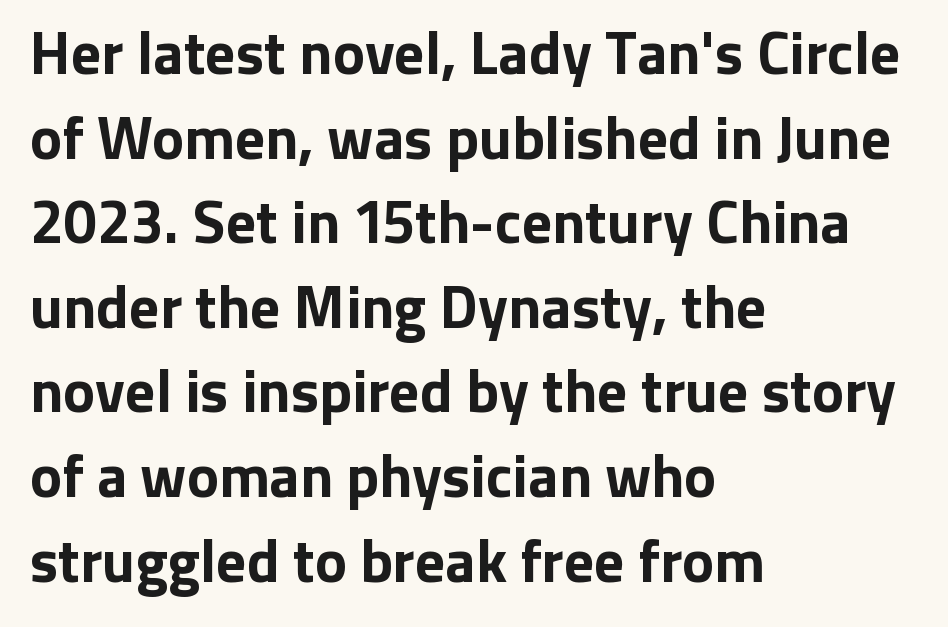
You can tell from the bare stems that sans-serif type was used. The letters are bold, with thick, heavy strokes. The lines are quadded left. The foot of each line stays bare and open.
